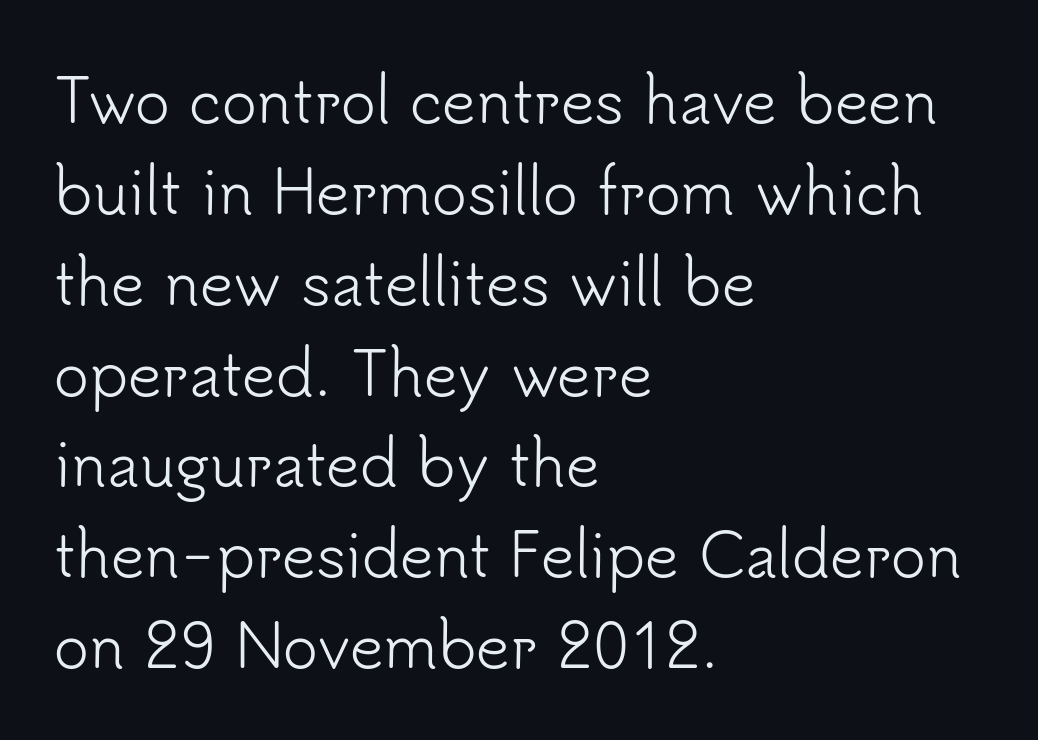
Q: Is the text bold? A: No.
Q: Is the text italic (slanted)? A: No, it is upright.
Q: Is the typeface a serif or a sans-serif typeface? A: Sans-serif.
Q: Is the text underlined? A: No.
Q: How is the paragraph aligned? A: Left-aligned.
Q: Is the spacing between letters normal or unusually wide? A: Normal.
Q: Is the spacing between lines tight, normal or loose? A: Normal.
Q: Width (condensed, normal, or wide)? A: Normal.
Q: Stroke contrast? A: Low.
Q: x-height? A: Small.
Q: Monospaced? A: No.
